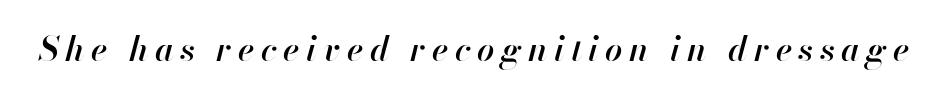
The image shows 34 px semibold type, italic (leaning right); set not underlined; high stroke contrast and a small x-height.
